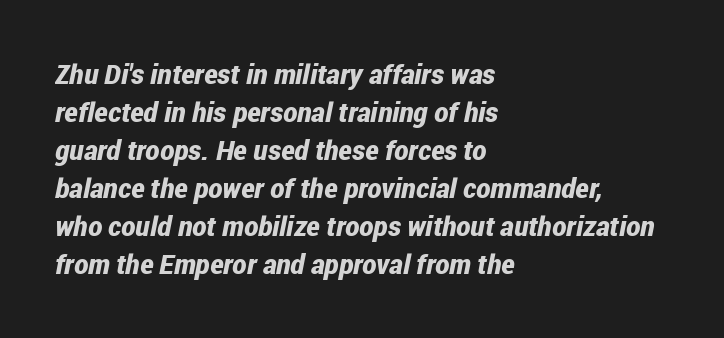
Q: Is the text bold? A: Yes.
Q: Is the text italic (slanted)? A: Yes, it leans right by about 12 degrees.
Q: Is the text underlined? A: No.
Q: How is the paragraph aligned? A: Left-aligned.
Q: Is the spacing between letters normal or unusually wide? A: Normal.
Q: Is the spacing between lines tight, normal or loose? A: Normal.
